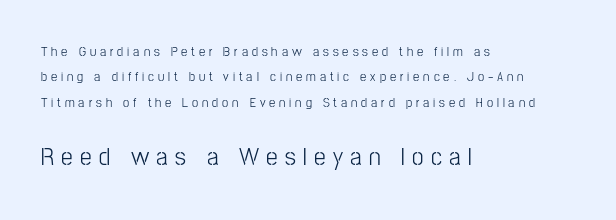
Q: Is the text italic (slanted)? A: No, it is upright.
Q: Is the text underlined? A: No.
Q: How is the paragraph aligned? A: Left-aligned.
Q: Is the spacing between letters normal or unusually wide? A: Unusually wide.
Q: Which block of text is set in a larger size, the first (top) or the second (bottom)? A: The second (bottom) one.
